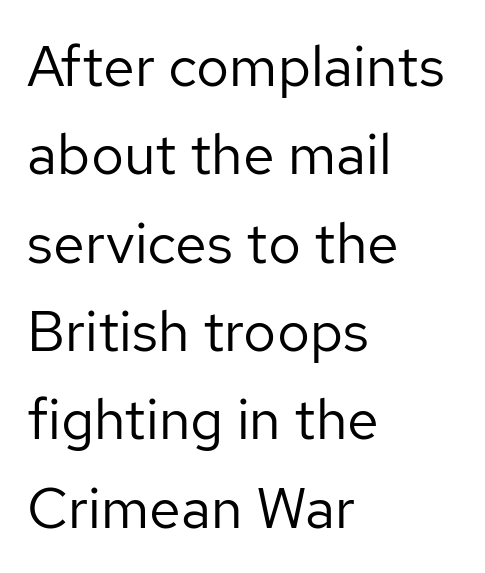
These lines are rendered in a variable-pitch font. Compared with typical paragraphs, the rows here are spaced about the same. Nothing heavy about these letters — not bold at all. These lines are composed in type without serifs. Short and long lines alike share a common starting point at left. Rule under the text: the space is simply empty.
